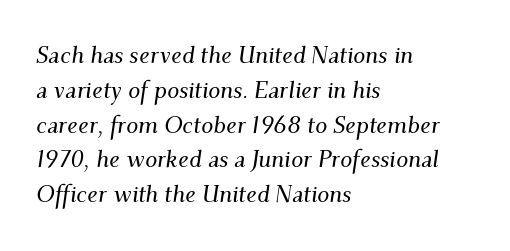
{"italic": "yes", "lean": "right", "slant_degrees": 9, "underline": "no", "align": "left", "line_spacing": "normal", "line_spacing_ratio": 1.45, "letter_spacing": "normal", "letter_spacing_em": 0.0, "glyph_px": 24}
